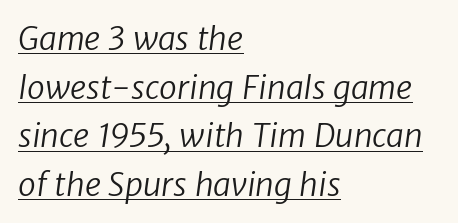
The image shows 32 px regular-weight sans-serif type; set left-aligned, normal line spacing (1.52x), normal letter spacing, underlined; low stroke contrast and a medium x-height.
